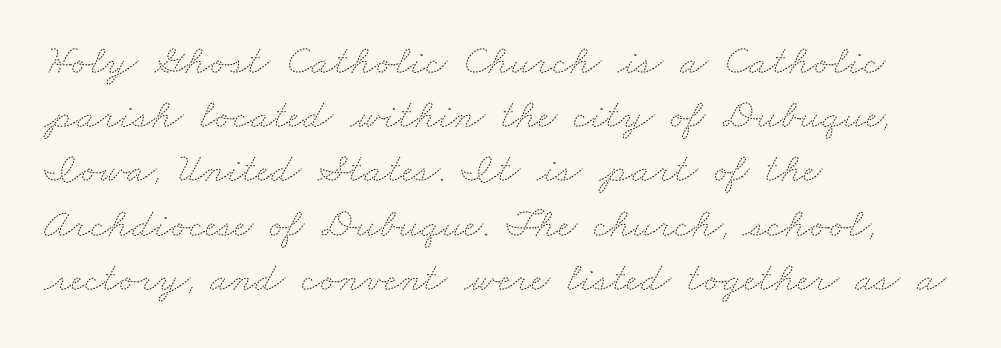
Q: Is the text bold? A: No.
Q: Is the text underlined? A: No.
Q: How is the paragraph aligned? A: Left-aligned.
Q: Is the spacing between letters normal or unusually wide? A: Normal.
Q: Is the spacing between lines tight, normal or loose? A: Normal.
Q: Width (condensed, normal, or wide)? A: Wide.
Q: Stroke contrast? A: Medium.
Q: x-height? A: Small.
Q: Monospaced? A: No.
